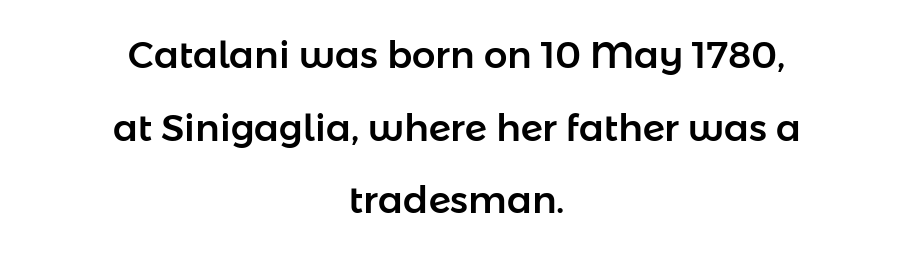
The image shows 37 px sans-serif type, upright; set centered, loose line spacing (1.96x), normal letter spacing, not underlined; low stroke contrast and a medium x-height.
